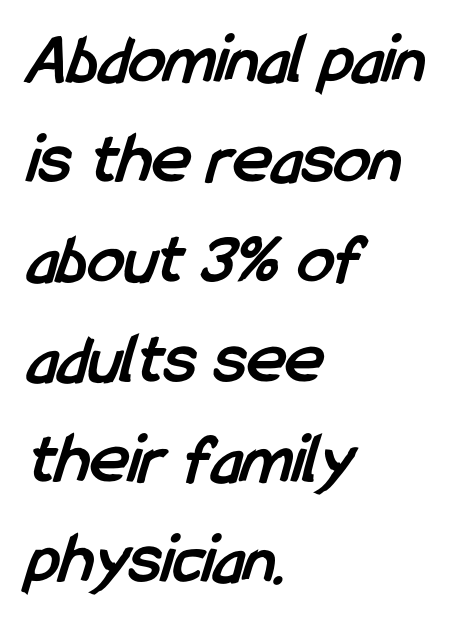
Compared with an ordinary text face, these strokes are far heavier — a full bold. Words appear dense and cohesive because spacing is normal. Here the designer chose a conventional face with non-uniform glyph widths. Leading matches the norm, producing a regular column. Just letters on the line, the space beneath them empty. Look at the bottom of the vertical strokes: they stop flat, with no serifs.
